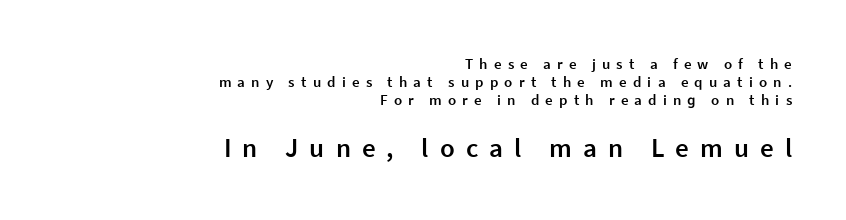
Weight: semibold (demi). Line ends are locked; line starts wander. Here the second block reads like a headline and the first like body copy. These lines were composed using upright roman letters. Students, note that the glyphs here are deliberately spaced far apart.
